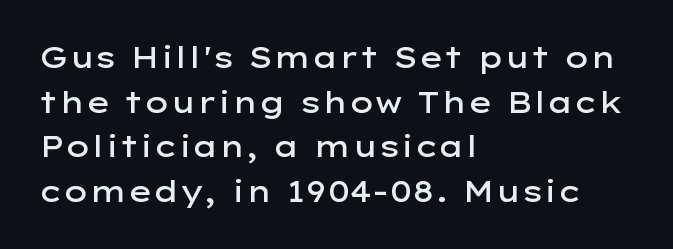
Letters rest on an invisible, unmarked baseline. If you drew a ruler down the left edge, every line would touch it. Is this a fixed-width face? No — the glyphs have proportional, varying widths. On the weight axis this lands at semibold, roughly 600.
